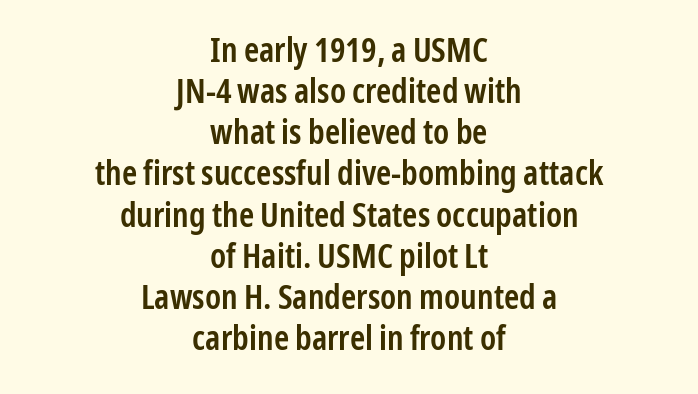
Q: Is the text bold? A: Semi-bold.
Q: Is the text italic (slanted)? A: No, it is upright.
Q: Is the typeface a serif or a sans-serif typeface? A: Sans-serif.
Q: Is the text underlined? A: No.
Q: How is the paragraph aligned? A: Centered.
Q: Is the spacing between letters normal or unusually wide? A: Normal.
Q: Width (condensed, normal, or wide)? A: Condensed.
Q: Stroke contrast? A: Low.
Q: x-height? A: Medium.
Q: Monospaced? A: No.
